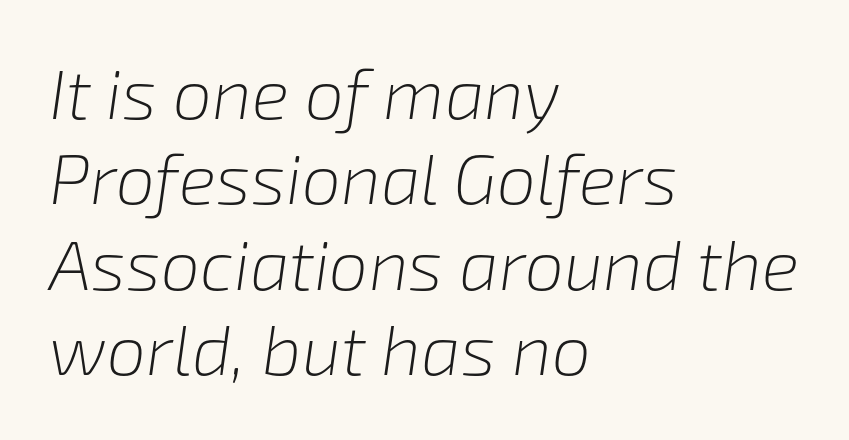
Q: Is the text bold? A: No.
Q: Is the text italic (slanted)? A: Yes, it leans right by about 8 degrees.
Q: Is the text underlined? A: No.
Q: How is the paragraph aligned? A: Left-aligned.
Q: Is the spacing between letters normal or unusually wide? A: Normal.
Q: Width (condensed, normal, or wide)? A: Normal.
Q: Stroke contrast? A: Low.
Q: x-height? A: Medium.
Q: Monospaced? A: No.
